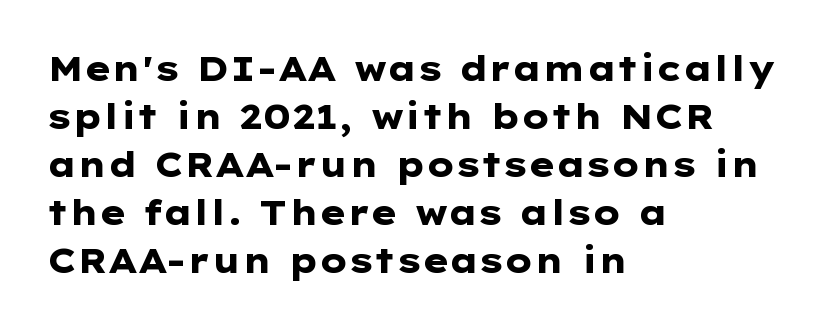
Typographically, this falls in the sans-serif category. Students, note that the glyphs here touch the page at normal intervals. This block has exactly the height ordinary leading produces. The specimen omits any rule beneath the text block's lines. Stroke thickness is high; the sample reads as a true bold.
